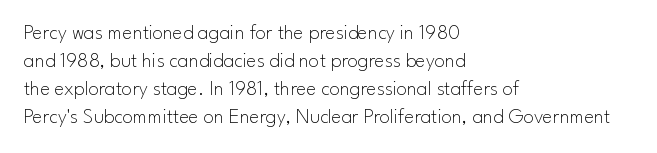
{"italic": "no", "bold": "no", "underline": "no", "align": "left", "line_spacing": "normal", "line_spacing_ratio": 1.34, "letter_spacing": "normal", "letter_spacing_em": 0.0, "glyph_px": 21}
